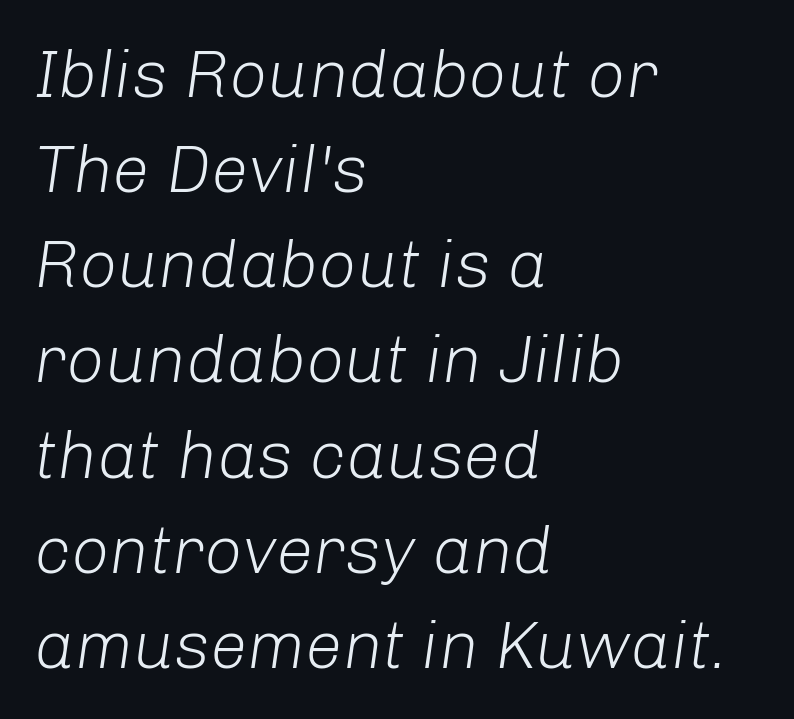
Regarding leading, the lines here are spaced in the standard way. Characters are canted at an angle relative to the baseline's perpendicular. Think of a printed novel: that variable character pitch is what you see here. The line texture is even and compact thanks to regular tracking.
